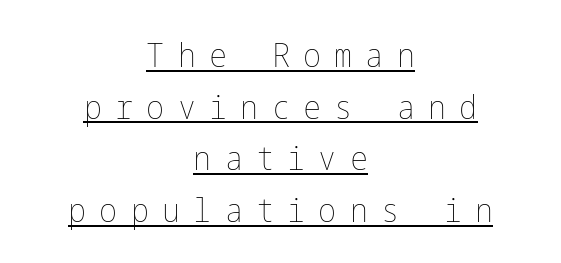
{"italic": "no", "bold": "no", "weight": "thin", "width": "condensed", "stroke_contrast": "low", "x_height": "medium", "underline": "yes", "align": "center", "line_spacing": "normal", "line_spacing_ratio": 1.52, "letter_spacing": "wide", "letter_spacing_em": 0.39, "glyph_px": 34}
